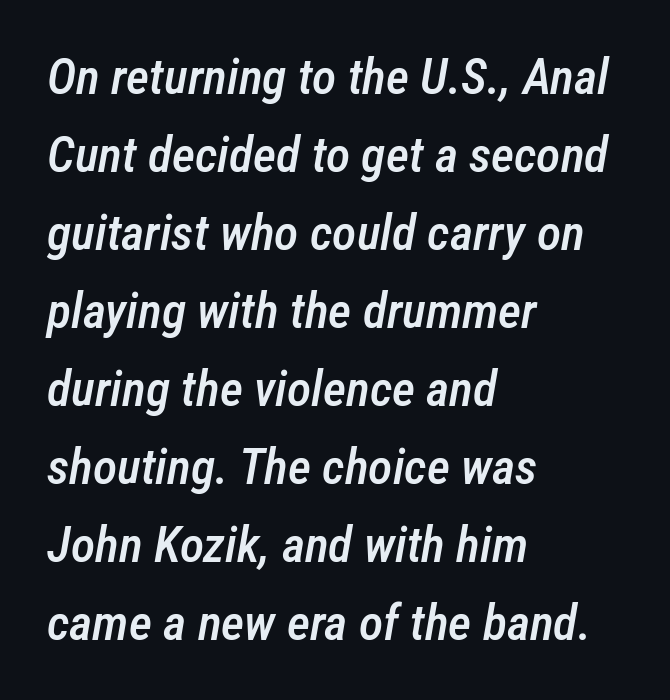
Here the glyphs are tracked normally, forming tight word shapes. Character widths vary here, with narrow letters taking less room than wide ones. Alignment: flush left. Compared with an ordinary text face, these strokes are moderately heavier — a semibold. In terms of leading, this rendering sits right in the middle. Looking at the ascenders, they clearly lean.
